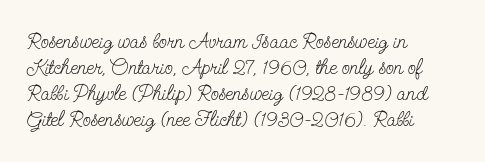
Unmarked baselines from the first word to the last. Students, note that the glyphs here touch the page at normal intervals. Which margin do the lines hug? The left one — the right edge is uneven. The typesetting does not lean heavy: it is not bold.
